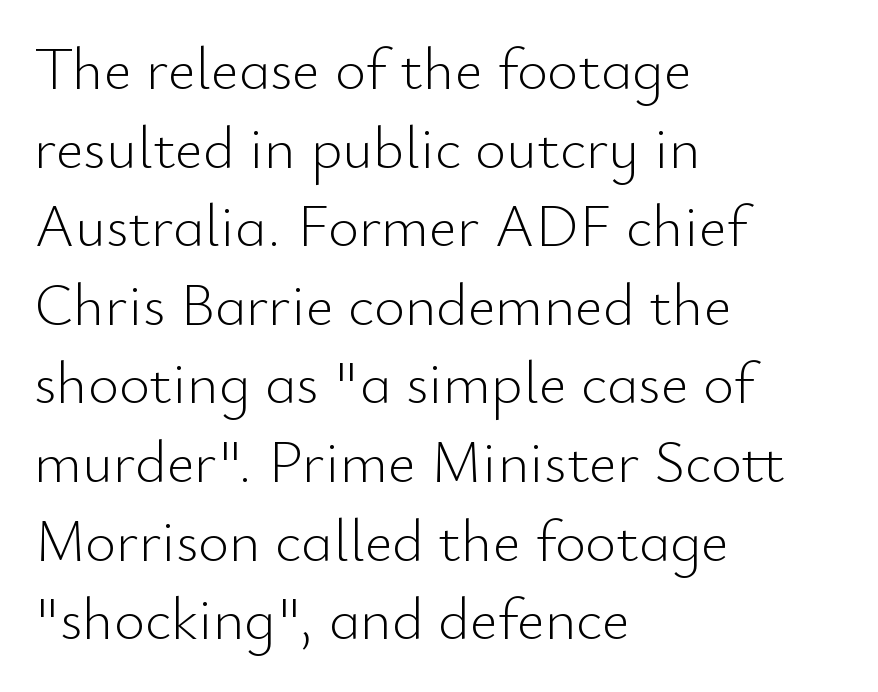
The image shows 60 px light sans-serif type, upright; set left-aligned, normal line spacing (1.31x), normal letter spacing, not underlined; low stroke contrast and a small x-height.
